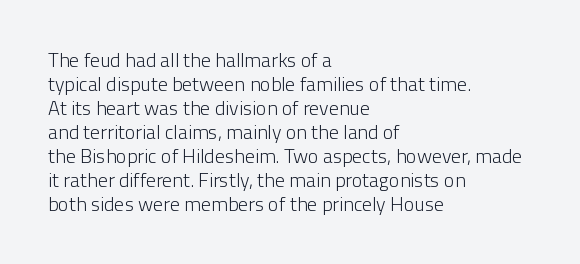
Q: Is the text bold? A: No.
Q: Is the text italic (slanted)? A: No, it is upright.
Q: Is the text underlined? A: No.
Q: How is the paragraph aligned? A: Left-aligned.
Q: Is the spacing between letters normal or unusually wide? A: Normal.
